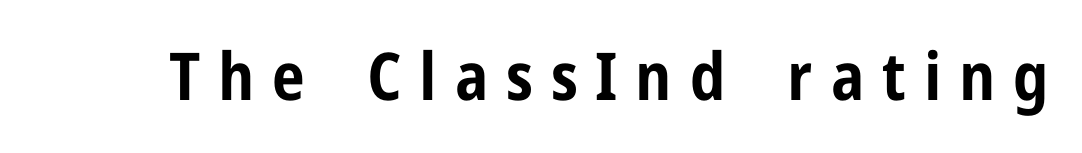
The image shows 66 px bold, condensed sans-serif type, upright; set unusually wide letter spacing (+0.27 em), not underlined; low stroke contrast and a medium x-height.
